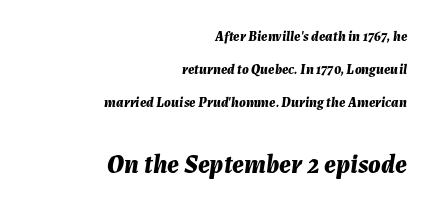
{"italic": "yes", "lean": "right", "slant_degrees": 7, "bold": "yes", "underline": "no", "align": "right", "line_spacing": "loose", "line_spacing_ratio": 2.35, "letter_spacing": "normal", "letter_spacing_em": 0.0, "larger_block": "second", "size_ratio": 1.86, "glyph_px": 26}
